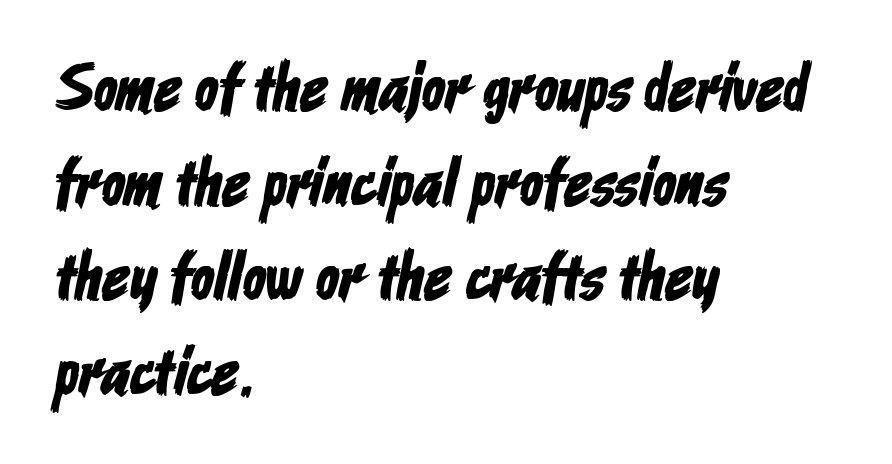
The image shows 68 px condensed sans-serif type; set left-aligned, normal line spacing (1.39x), normal letter spacing, not underlined; low stroke contrast and a medium x-height.
